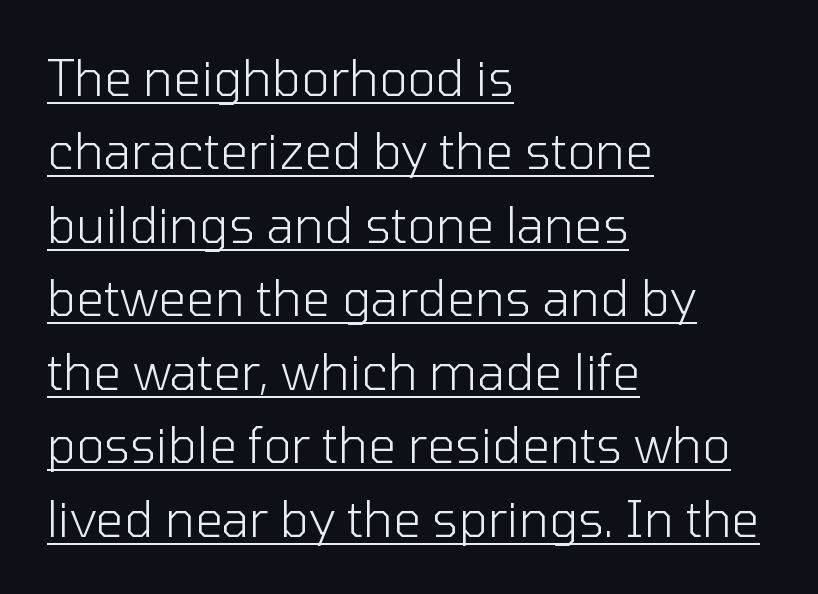
{"serif": "no", "italic": "no", "bold": "no", "weight": "light", "width": "normal", "stroke_contrast": "low", "x_height": "medium", "monospaced": "no", "underline": "yes", "align": "left", "line_spacing": "normal", "line_spacing_ratio": 1.5, "letter_spacing": "normal", "letter_spacing_em": 0.0, "glyph_px": 49}
